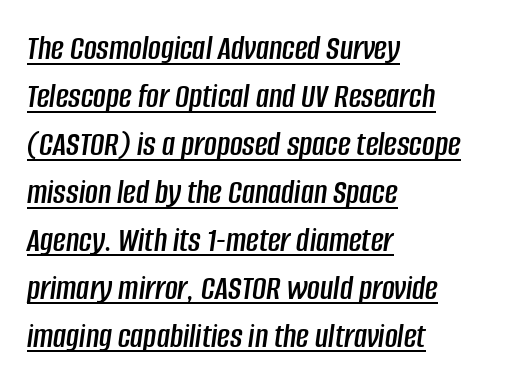
The image shows 35 px condensed type, italic (leaning right); set left-aligned, normal line spacing (1.37x), normal letter spacing, underlined; low stroke contrast and a large x-height.
